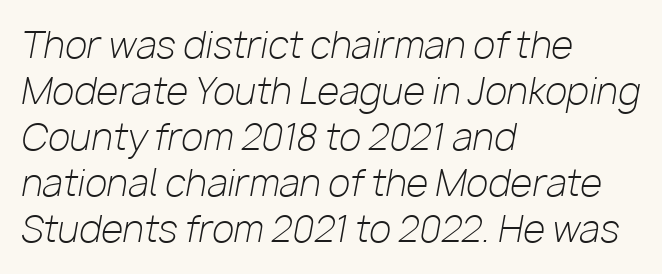
{"italic": "yes", "lean": "right", "slant_degrees": 10, "bold": "no", "weight": "light", "width": "normal", "stroke_contrast": "low", "x_height": "medium", "monospaced": "no", "underline": "no", "align": "left", "line_spacing": "normal", "line_spacing_ratio": 1.28, "letter_spacing": "normal", "letter_spacing_em": 0.0, "glyph_px": 36}
